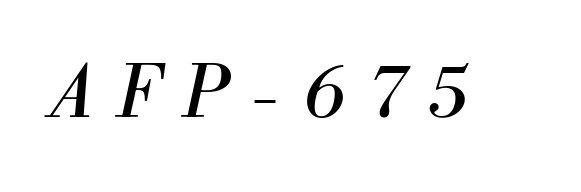
Clear beneath every line of the passage. The glyphs look as if they've been sheared to an angle. Inter-character spacing is expanded well beyond the font's built-in metrics. A typesetter would call this proportional, since set widths differ per character.
